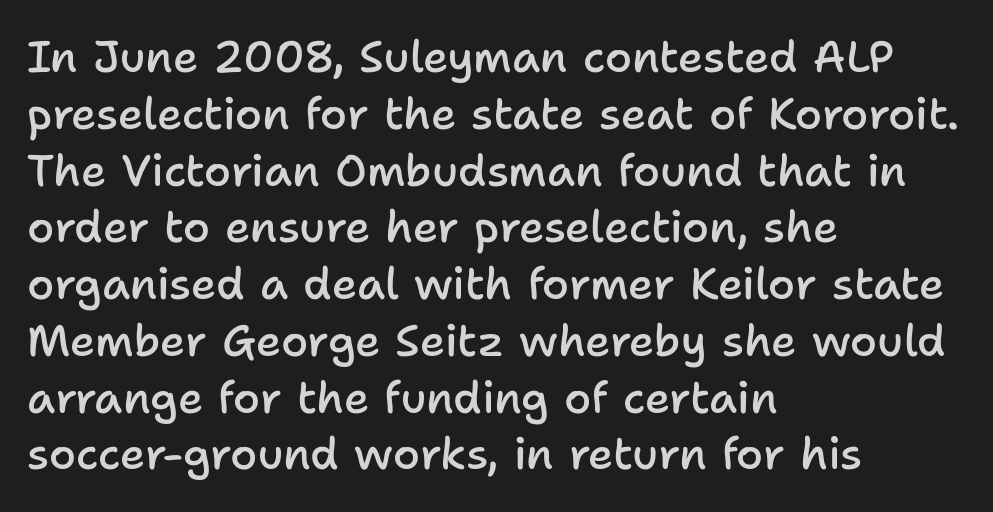
{"serif": "no", "italic": "no", "bold": "semi", "weight": "semibold", "width": "normal", "stroke_contrast": "low", "x_height": "medium", "monospaced": "no", "underline": "no", "align": "left", "line_spacing": "normal", "line_spacing_ratio": 1.29, "letter_spacing": "normal", "letter_spacing_em": 0.0, "glyph_px": 44}
